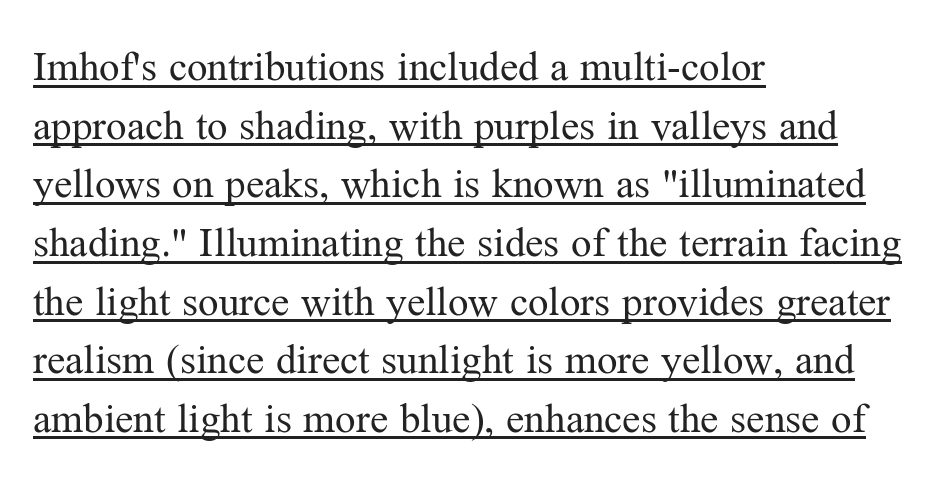
Q: Is the text bold? A: No.
Q: Is the text italic (slanted)? A: No, it is upright.
Q: Is the typeface a serif or a sans-serif typeface? A: Serif.
Q: Is the text underlined? A: Yes.
Q: How is the paragraph aligned? A: Left-aligned.
Q: Is the spacing between letters normal or unusually wide? A: Normal.
Q: Is the spacing between lines tight, normal or loose? A: Normal.
Q: Width (condensed, normal, or wide)? A: Normal.
Q: Stroke contrast? A: Medium.
Q: x-height? A: Medium.
Q: Monospaced? A: No.
